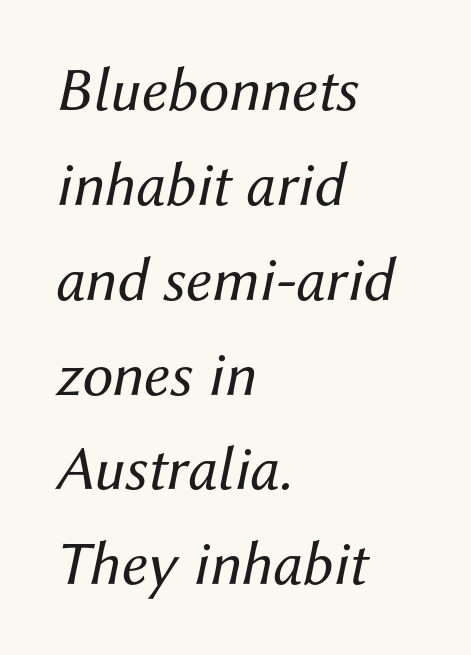
The typesetting does not lean heavy: it is not bold. This sample keeps an unexceptional amount of space between lines. This sample has the flowing, uneven cadence of proportional lettering. Glyph-to-glyph distance matches everyday printed text.
